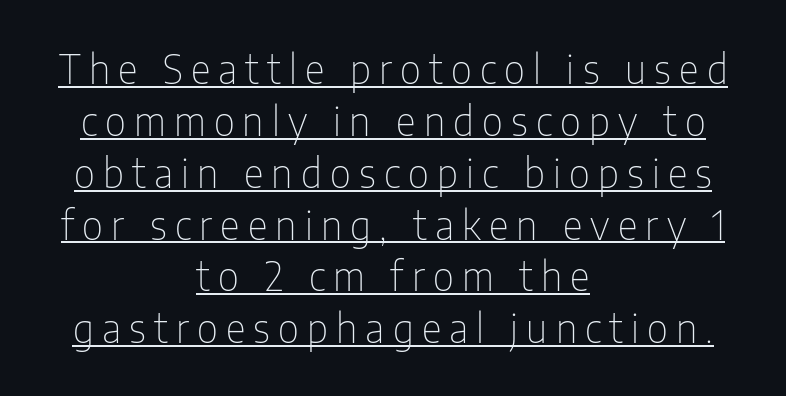
Q: Is the text bold? A: No.
Q: Is the text italic (slanted)? A: No, it is upright.
Q: Is the typeface a serif or a sans-serif typeface? A: Sans-serif.
Q: Is the text underlined? A: Yes.
Q: How is the paragraph aligned? A: Centered.
Q: Is the spacing between letters normal or unusually wide? A: Unusually wide.
Q: Is the spacing between lines tight, normal or loose? A: Normal.
Q: Width (condensed, normal, or wide)? A: Condensed.
Q: Stroke contrast? A: Low.
Q: x-height? A: Medium.
Q: Monospaced? A: No.
